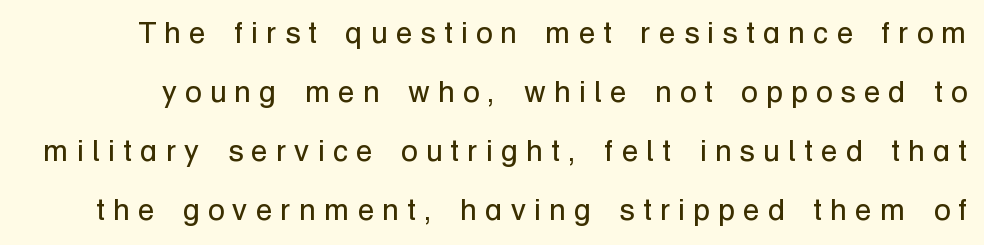
Q: Is the text bold? A: No.
Q: Is the text italic (slanted)? A: No, it is upright.
Q: Is the typeface a serif or a sans-serif typeface? A: Sans-serif.
Q: Is the text underlined? A: No.
Q: Is the spacing between letters normal or unusually wide? A: Unusually wide.
Q: Is the spacing between lines tight, normal or loose? A: Loose.
Q: Width (condensed, normal, or wide)? A: Normal.
Q: Stroke contrast? A: Low.
Q: x-height? A: Medium.
Q: Monospaced? A: No.
